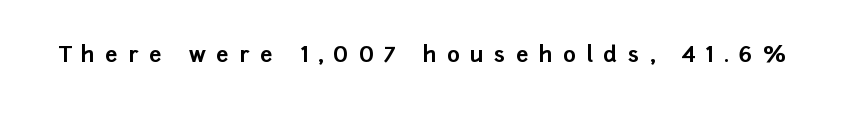
Q: Is the text bold? A: Yes.
Q: Is the text italic (slanted)? A: No, it is upright.
Q: Is the text underlined? A: No.
Q: Is the spacing between letters normal or unusually wide? A: Unusually wide.
